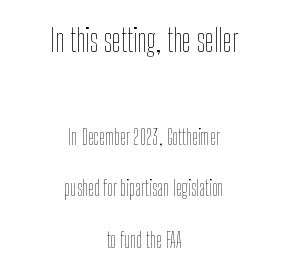
This is the regular roman posture of the typeface. Beneath every word, the page is bare. The letterforms sit shoulder to shoulder at normal distance. Each letter keeps its own natural width here, so spacing adapts to shape. The earlier block is typeset at a bigger size than the later block. Typeset on center — no edge is straight.
